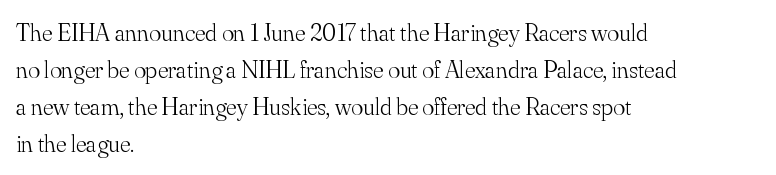
A typesetter would call this leading conventional body-copy spacing. Descender tails drop into unmarked territory. Visually the block forms a straight wall on the left and a jagged coastline on the right. Do the letters lean? They stand straight.
